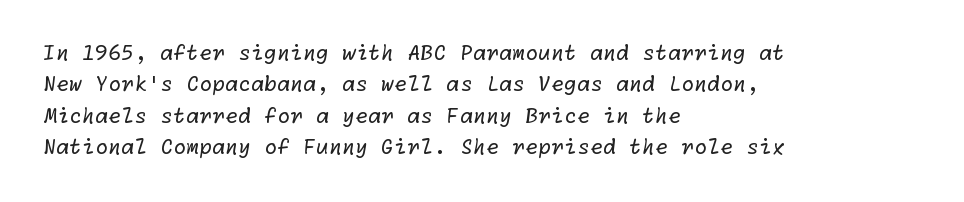
{"bold": "no", "underline": "no", "align": "left", "line_spacing": "normal", "line_spacing_ratio": 1.49, "letter_spacing": "normal", "letter_spacing_em": 0.0, "glyph_px": 21}
